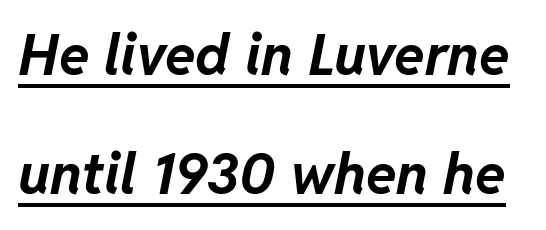
{"italic": "yes", "lean": "right", "slant_degrees": 11, "bold": "yes", "weight": "bold", "width": "normal", "stroke_contrast": "low", "x_height": "medium", "monospaced": "no", "underline": "yes", "line_spacing": "loose", "line_spacing_ratio": 2.13, "letter_spacing": "normal", "letter_spacing_em": 0.0, "glyph_px": 56}
